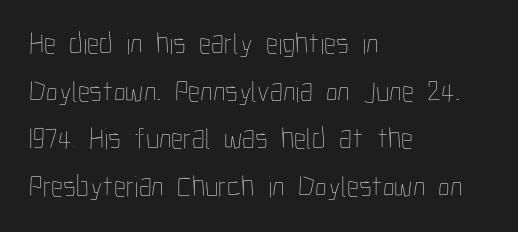
Words float on clear page, feet unadorned. No chunkiness to these letters — they're not bold. The letterforms sit shoulder to shoulder at normal distance. These lines were composed using upright roman letters. Where is the straight margin? On the left.
